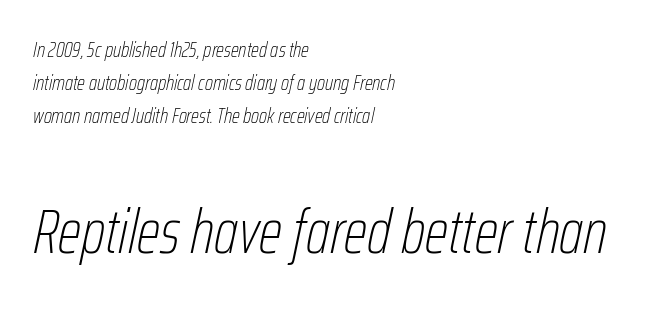
Heaviness? Minimal to ordinary, like unemphasized prose. The passage shown stacks its lines at a standard gap. Has an underline been added? It has not. Nothing unusual about the tracking: characters are spaced as the font intends.
